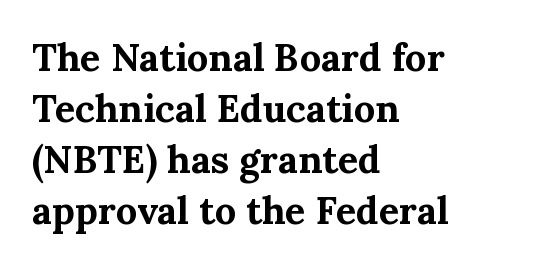
These lines keep a tight, regular rhythm from letter to letter. Italic: no, the glyphs are upright roman. Proportional: the letters do not fall into vertical columns. Each glyph is drawn with heavy, bold strokes.
